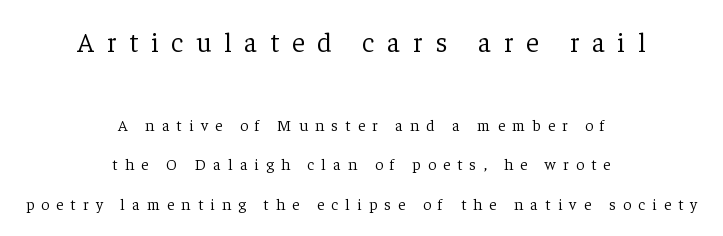
The image shows 28 px light serif type, upright; set centered, loose line spacing (2.47x), unusually wide letter spacing (+0.45 em), not underlined; the first (top) block is 1.75x larger; low stroke contrast and a medium x-height.
